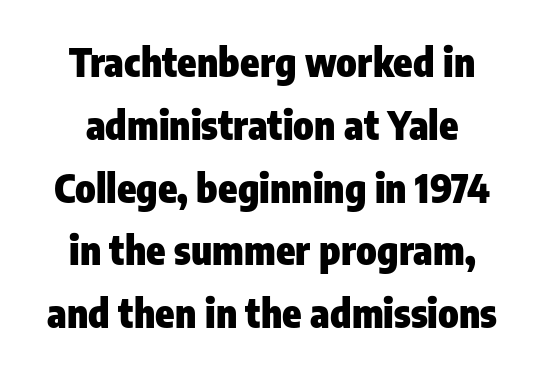
Q: Is the text bold? A: Yes.
Q: Is the text italic (slanted)? A: No, it is upright.
Q: Is the typeface a serif or a sans-serif typeface? A: Sans-serif.
Q: Is the text underlined? A: No.
Q: Is the spacing between letters normal or unusually wide? A: Normal.
Q: Is the spacing between lines tight, normal or loose? A: Normal.
Q: Width (condensed, normal, or wide)? A: Condensed.
Q: Stroke contrast? A: Low.
Q: x-height? A: Medium.
Q: Monospaced? A: No.
